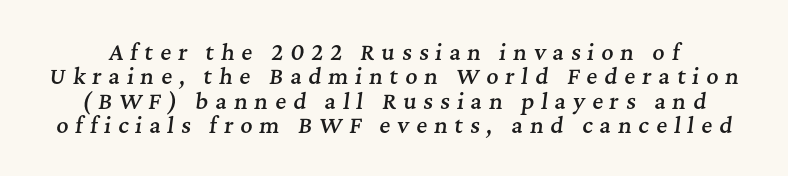
{"italic": "yes", "lean": "right", "slant_degrees": 7, "bold": "semi", "underline": "no", "line_spacing_ratio": 1.16, "letter_spacing": "wide", "letter_spacing_em": 0.33, "glyph_px": 21}
